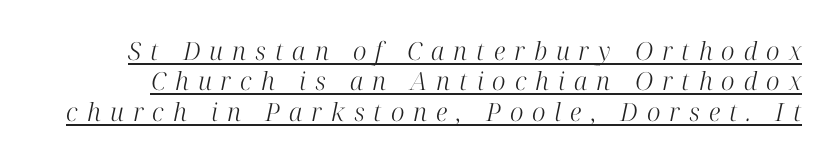
{"italic": "yes", "lean": "right", "slant_degrees": 12, "bold": "no", "underline": "yes", "line_spacing_ratio": 1.22, "letter_spacing": "wide", "letter_spacing_em": 0.36, "glyph_px": 25}
